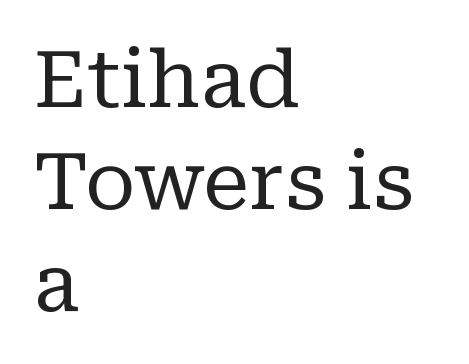
The image shows 79 px regular-weight serif type, upright; set left-aligned, normal line spacing (1.29x), normal letter spacing, not underlined; low stroke contrast and a medium x-height.
